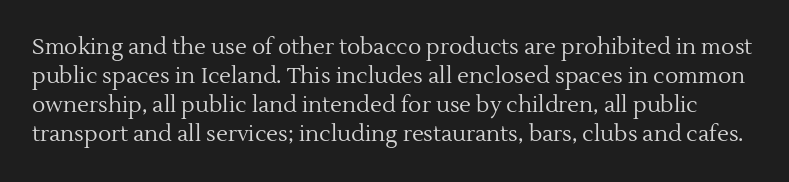
Q: Is the text bold? A: No.
Q: Is the text italic (slanted)? A: No, it is upright.
Q: Is the text underlined? A: No.
Q: Is the spacing between letters normal or unusually wide? A: Normal.
Q: Is the spacing between lines tight, normal or loose? A: Normal.
